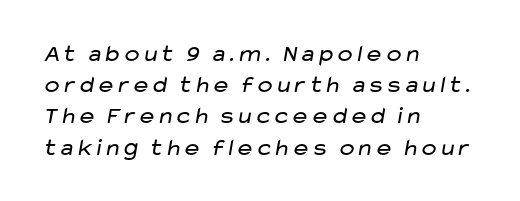
{"bold": "no", "underline": "no", "align": "left", "line_spacing": "normal", "line_spacing_ratio": 1.3, "letter_spacing": "normal", "letter_spacing_em": 0.0, "glyph_px": 24}
